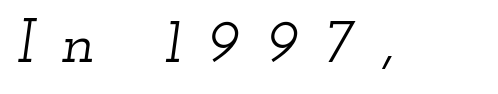
The image shows 61 px wide serif type, italic (leaning right); set unusually wide letter spacing (+0.44 em), not underlined; low stroke contrast and a small x-height.
